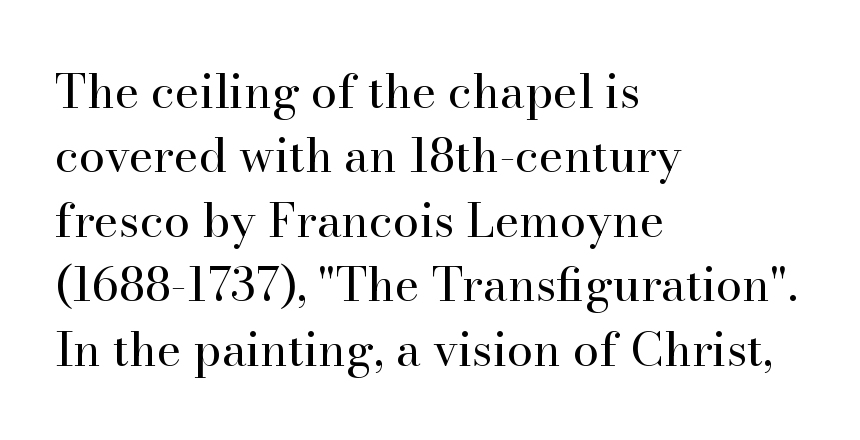
The image shows 47 px regular-weight serif type, upright; set left-aligned, normal line spacing (1.37x), normal letter spacing, not underlined; high stroke contrast and a small x-height.
